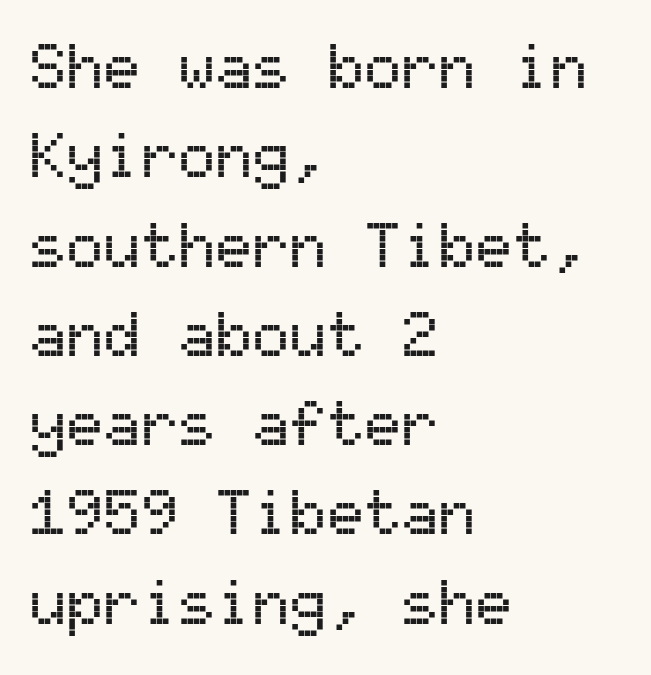
The image shows 62 px sans-serif type, upright, monospaced; set left-aligned, normal line spacing (1.44x), normal letter spacing, not underlined; medium stroke contrast and a medium x-height.
